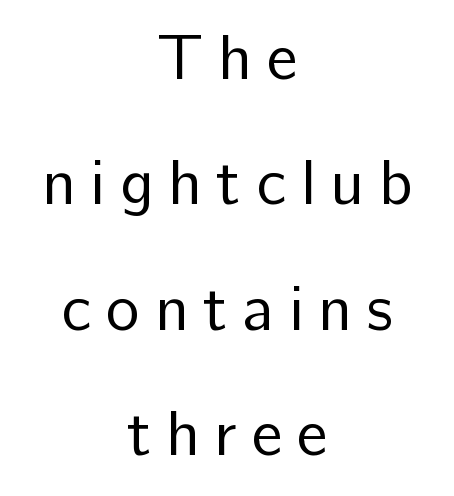
The image shows 64 px regular-weight sans-serif type, upright; set centered, loose line spacing (1.96x), unusually wide letter spacing (+0.23 em), not underlined; low stroke contrast and a medium x-height.
